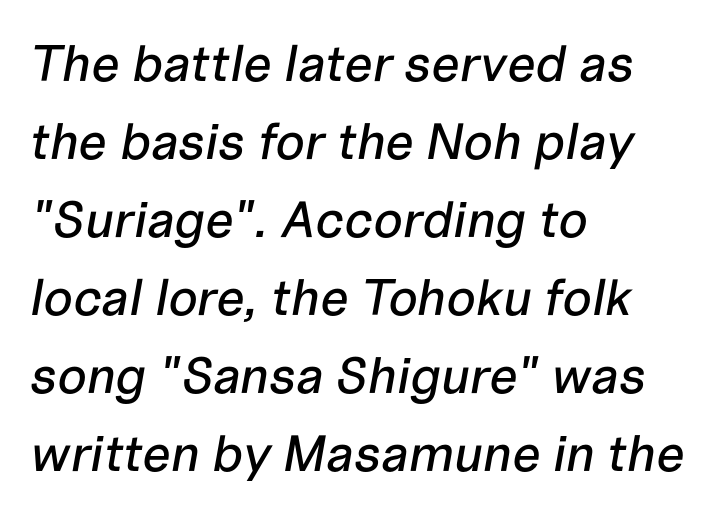
The space directly below the letters is spotless. Regular leading. Does the lettering tilt? It does — this is italic. Tracking here is standard; glyphs follow each other at the usual distance. One-word summary of the alignment: left. Varying glyph widths throughout — classic text-font behaviour.
